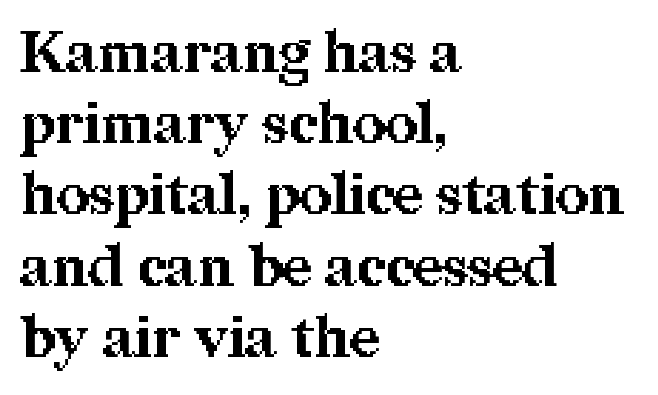
Q: Is the text bold? A: Yes.
Q: Is the text italic (slanted)? A: No, it is upright.
Q: Is the typeface a serif or a sans-serif typeface? A: Serif.
Q: Is the text underlined? A: No.
Q: How is the paragraph aligned? A: Left-aligned.
Q: Is the spacing between letters normal or unusually wide? A: Normal.
Q: Is the spacing between lines tight, normal or loose? A: Normal.
Q: Width (condensed, normal, or wide)? A: Normal.
Q: Stroke contrast? A: Medium.
Q: x-height? A: Medium.
Q: Monospaced? A: No.
